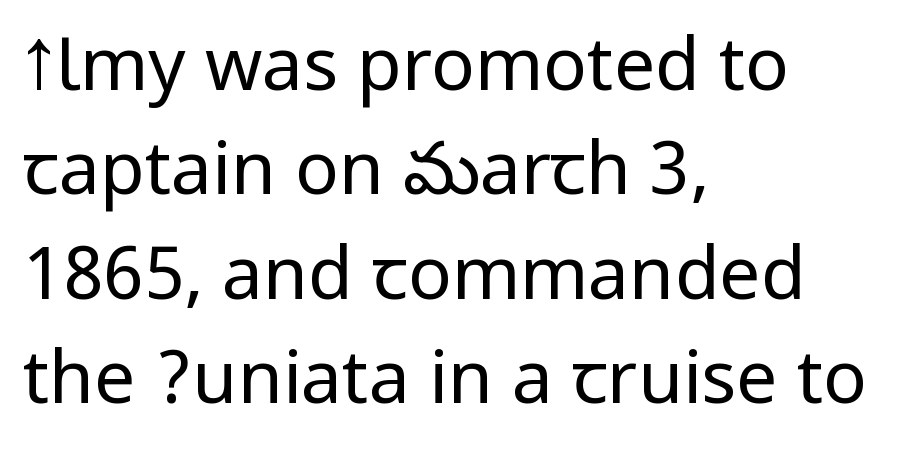
The image shows 73 px regular-weight, condensed sans-serif type, upright; set left-aligned, normal line spacing (1.43x), normal letter spacing, not underlined; low stroke contrast.
